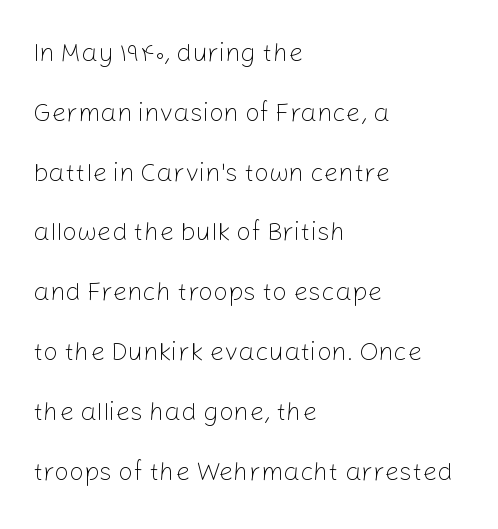
{"italic": "no", "bold": "no", "underline": "no", "align": "left", "line_spacing": "loose", "line_spacing_ratio": 2.3, "letter_spacing": "normal", "letter_spacing_em": 0.0, "glyph_px": 26}
